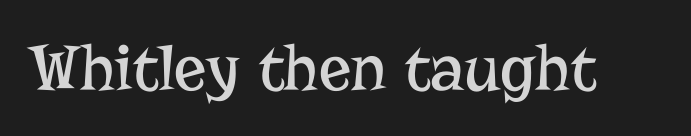
Q: Is the text bold? A: No.
Q: Is the text italic (slanted)? A: No, it is upright.
Q: Is the typeface a serif or a sans-serif typeface? A: Serif.
Q: Is the text underlined? A: No.
Q: Is the spacing between letters normal or unusually wide? A: Normal.
Q: Width (condensed, normal, or wide)? A: Normal.
Q: Stroke contrast? A: Low.
Q: x-height? A: Medium.
Q: Monospaced? A: No.
